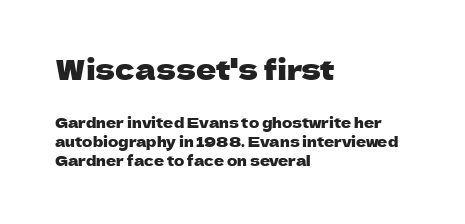
A sans-serif font was chosen for this passage. The more generous point size was reserved for the upper chunk. The line texture is even and compact thanks to regular tracking. Upright lettering throughout. Left-aligned paragraph, ragged on the right. A bare baseline throughout the passage.
